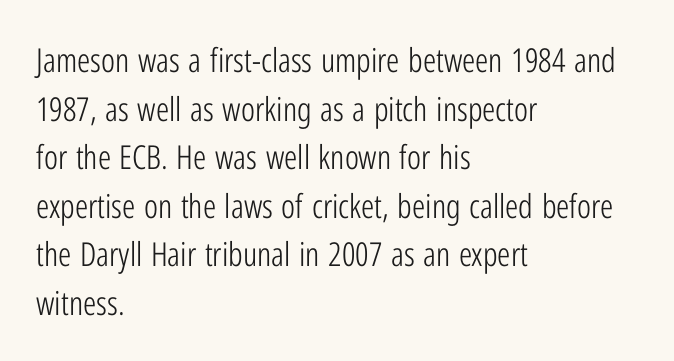
{"serif": "no", "italic": "no", "bold": "no", "weight": "light", "width": "condensed", "stroke_contrast": "low", "x_height": "medium", "monospaced": "no", "underline": "no", "align": "left", "line_spacing": "normal", "line_spacing_ratio": 1.47, "letter_spacing": "normal", "letter_spacing_em": 0.0, "glyph_px": 33}
